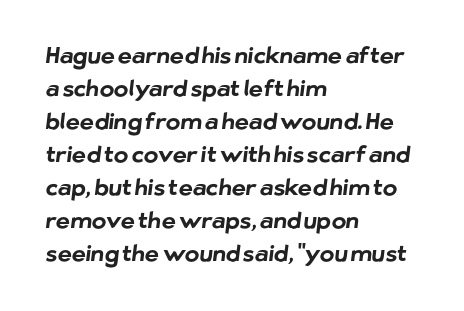
Q: Is the text bold? A: Yes.
Q: Is the text underlined? A: No.
Q: How is the paragraph aligned? A: Left-aligned.
Q: Is the spacing between letters normal or unusually wide? A: Normal.
Q: Is the spacing between lines tight, normal or loose? A: Normal.
